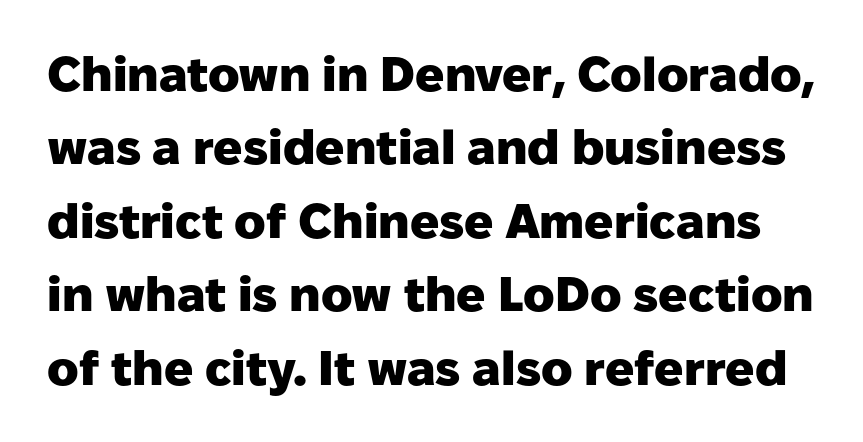
{"serif": "no", "italic": "no", "bold": "yes", "weight": "heavy", "width": "normal", "stroke_contrast": "low", "x_height": "medium", "monospaced": "no", "underline": "no", "line_spacing": "normal", "line_spacing_ratio": 1.53, "letter_spacing": "normal", "letter_spacing_em": 0.0, "glyph_px": 48}
